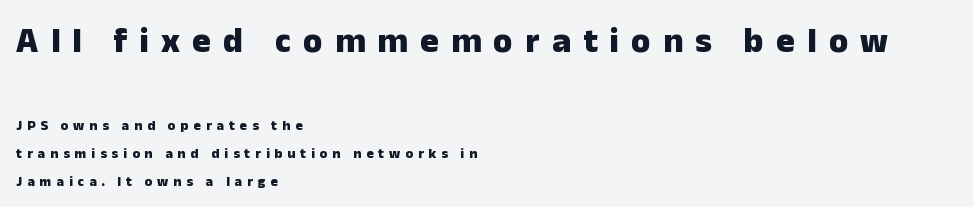
The image shows 35 px heavy sans-serif type, upright; set left-aligned, loose line spacing (2.02x), unusually wide letter spacing (+0.35 em), not underlined; the first (top) block is 2.5x larger; low stroke contrast and a medium x-height.
